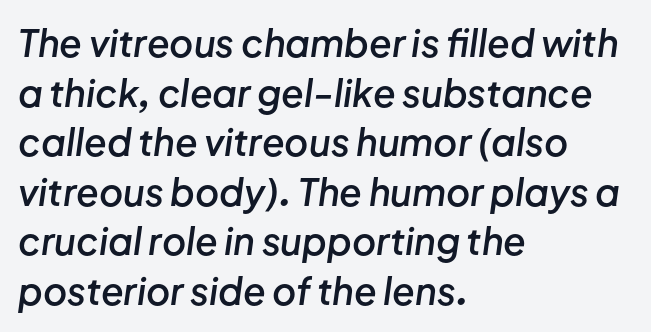
The image shows 37 px semibold type, italic (leaning right); set left-aligned, normal line spacing (1.34x), normal letter spacing, not underlined; low stroke contrast and a medium x-height.
